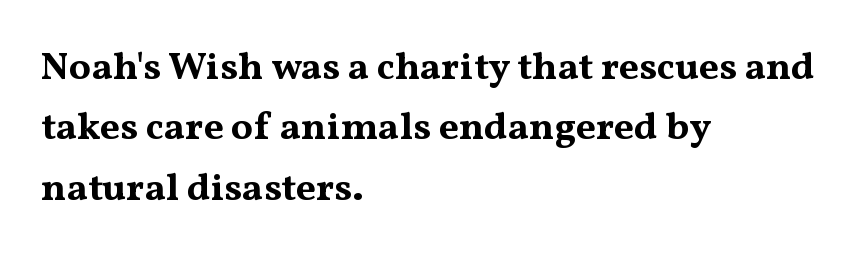
{"serif": "yes", "italic": "no", "bold": "yes", "weight": "bold", "width": "wide", "stroke_contrast": "medium", "x_height": "medium", "monospaced": "no", "underline": "no", "align": "left", "line_spacing": "normal", "line_spacing_ratio": 1.55, "letter_spacing": "normal", "letter_spacing_em": 0.0, "glyph_px": 39}
